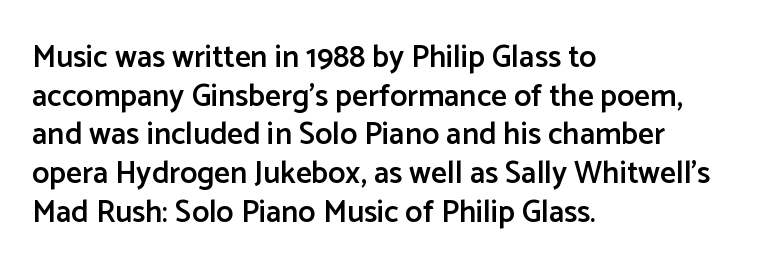
{"serif": "no", "italic": "no", "bold": "semi", "weight": "semibold", "width": "normal", "stroke_contrast": "low", "x_height": "medium", "monospaced": "no", "underline": "no", "align": "left", "line_spacing": "normal", "line_spacing_ratio": 1.25, "letter_spacing": "normal", "letter_spacing_em": 0.0, "glyph_px": 31}
